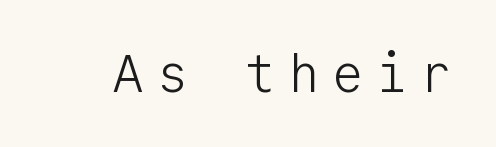
Q: Is the text bold? A: No.
Q: Is the text italic (slanted)? A: No, it is upright.
Q: Is the typeface a serif or a sans-serif typeface? A: Sans-serif.
Q: Is the text underlined? A: No.
Q: Is the spacing between letters normal or unusually wide? A: Unusually wide.
Q: Width (condensed, normal, or wide)? A: Normal.
Q: Stroke contrast? A: Low.
Q: x-height? A: Medium.
Q: Monospaced? A: Yes.
